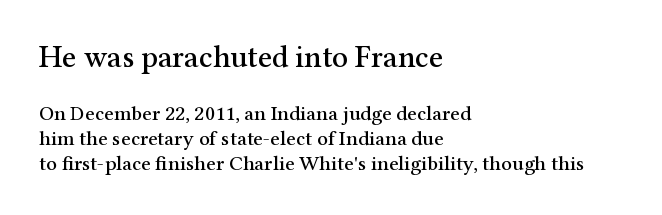
The setting favours the left margin, as ordinary paragraphs usually do. Type without underlining. The typography opts for an upright posture over an oblique one. This sample uses plain, unmodified letter spacing.
